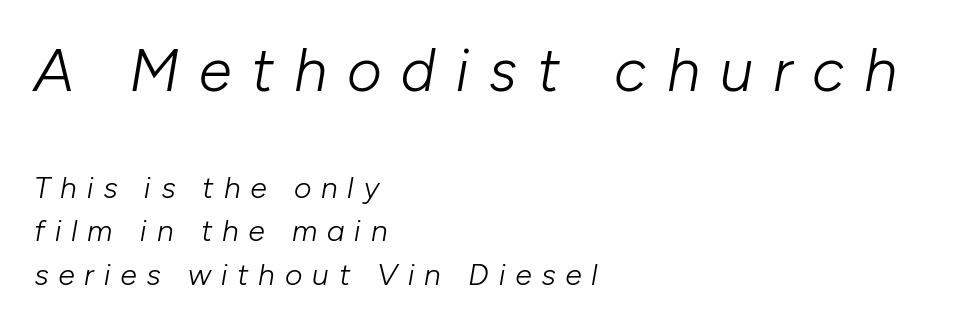
Evenly set lines give the paragraph a standard silhouette. The axis of the letterforms is tilted away from vertical. Type without underlining. Which margin do the lines hug? The left one — the right edge is uneven. Spacing verdict: proportional, widths tailored to each character. Stems and bowls with no extra thickness — not bold.
